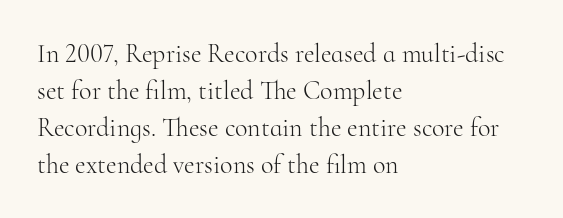
The image shows 26 px text type, upright; set left-aligned, normal line spacing (1.42x), normal letter spacing, not underlined.
